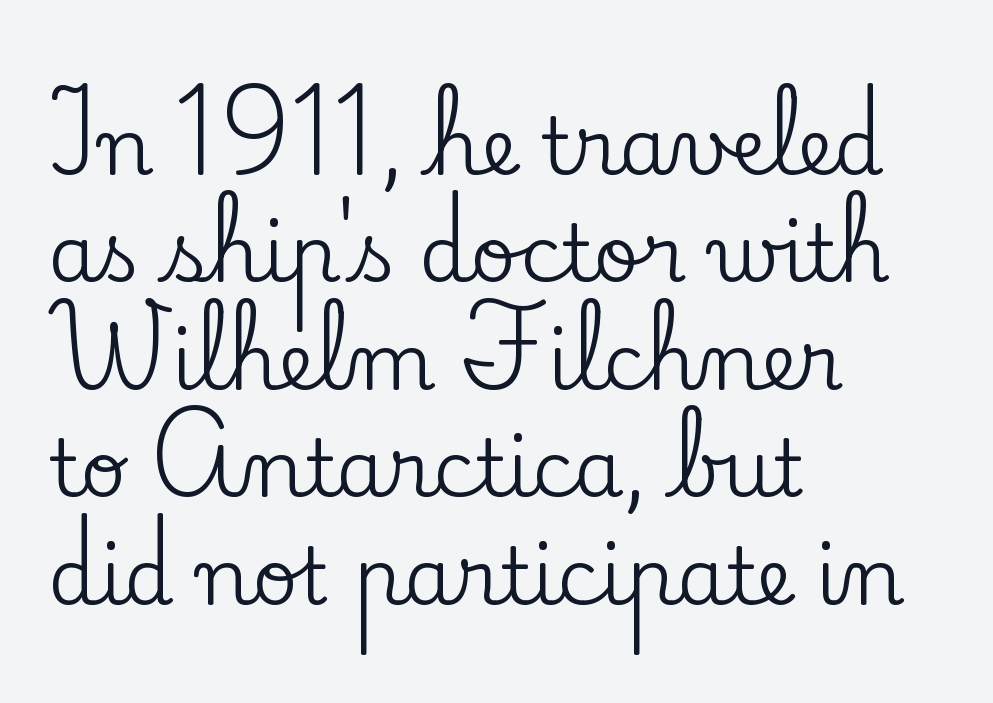
{"serif": "yes", "italic": "no", "width": "normal", "stroke_contrast": "low", "x_height": "small", "monospaced": "no", "underline": "no", "align": "left", "line_spacing": "normal", "line_spacing_ratio": 1.36, "letter_spacing": "normal", "letter_spacing_em": 0.0, "glyph_px": 79}
